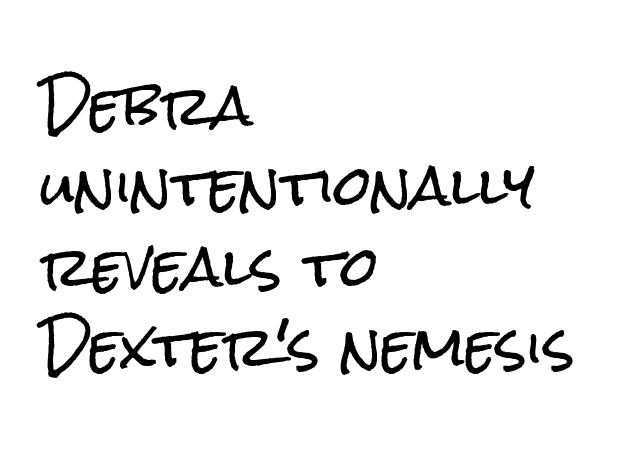
{"serif": "no", "italic": "no", "width": "condensed", "stroke_contrast": "low", "x_height": "medium", "monospaced": "no", "underline": "no", "align": "left", "line_spacing": "normal", "line_spacing_ratio": 1.49, "letter_spacing": "normal", "letter_spacing_em": 0.0, "glyph_px": 54}
